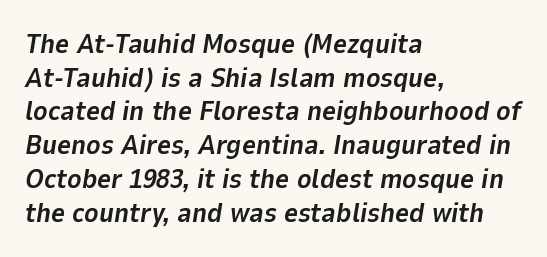
{"italic": "yes", "lean": "right", "slant_degrees": 9, "bold": "yes", "underline": "no", "align": "left", "line_spacing": "normal", "line_spacing_ratio": 1.25, "letter_spacing": "normal", "letter_spacing_em": 0.0, "glyph_px": 27}
